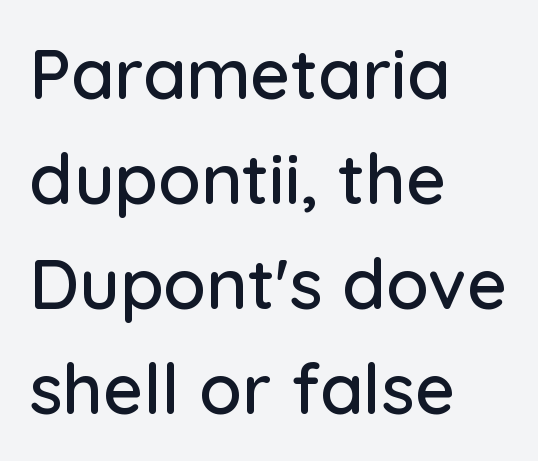
Q: Is the text italic (slanted)? A: No, it is upright.
Q: Is the typeface a serif or a sans-serif typeface? A: Sans-serif.
Q: Is the text underlined? A: No.
Q: How is the paragraph aligned? A: Left-aligned.
Q: Is the spacing between letters normal or unusually wide? A: Normal.
Q: Is the spacing between lines tight, normal or loose? A: Normal.
Q: Width (condensed, normal, or wide)? A: Normal.
Q: Stroke contrast? A: Low.
Q: x-height? A: Medium.
Q: Monospaced? A: No.
